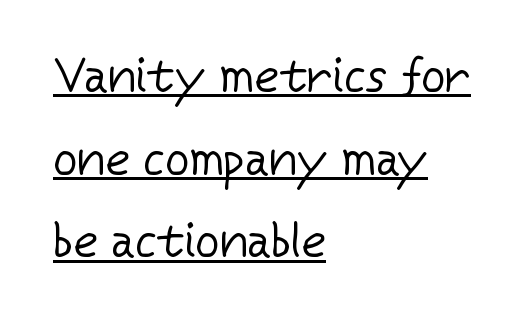
Q: Is the text bold? A: No.
Q: Is the text italic (slanted)? A: No, it is upright.
Q: Is the typeface a serif or a sans-serif typeface? A: Sans-serif.
Q: Is the text underlined? A: Yes.
Q: How is the paragraph aligned? A: Left-aligned.
Q: Is the spacing between letters normal or unusually wide? A: Normal.
Q: Width (condensed, normal, or wide)? A: Normal.
Q: Stroke contrast? A: Low.
Q: x-height? A: Medium.
Q: Monospaced? A: No.
